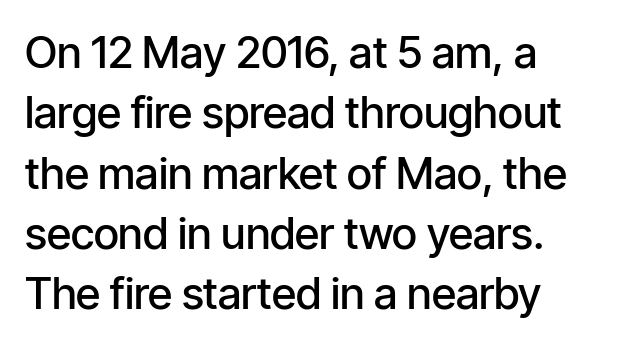
Q: Is the text bold? A: Semi-bold.
Q: Is the text italic (slanted)? A: No, it is upright.
Q: Is the typeface a serif or a sans-serif typeface? A: Sans-serif.
Q: Is the text underlined? A: No.
Q: How is the paragraph aligned? A: Left-aligned.
Q: Is the spacing between letters normal or unusually wide? A: Normal.
Q: Is the spacing between lines tight, normal or loose? A: Normal.
Q: Width (condensed, normal, or wide)? A: Condensed.
Q: Stroke contrast? A: Low.
Q: x-height? A: Medium.
Q: Monospaced? A: No.
